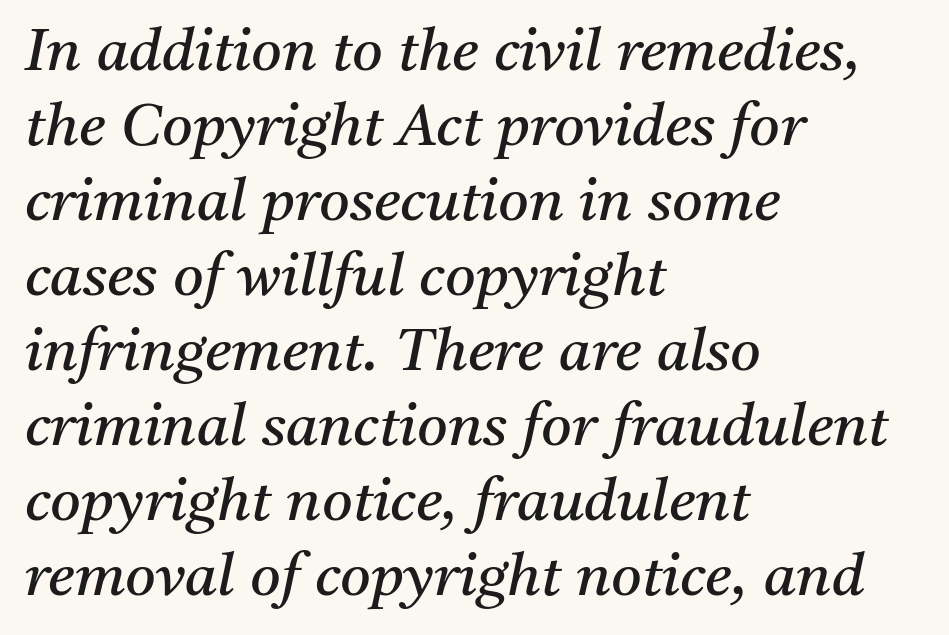
The image shows 59 px regular-weight serif type, italic (leaning right); set left-aligned, normal line spacing (1.27x), normal letter spacing, not underlined; medium stroke contrast and a medium x-height.
